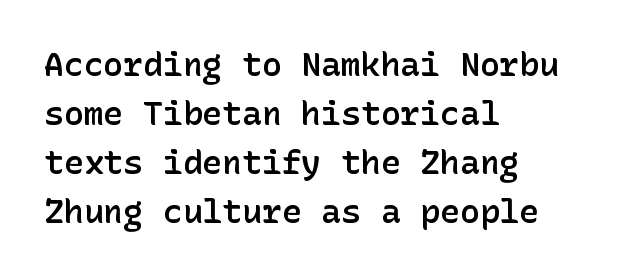
Q: Is the text bold? A: Semi-bold.
Q: Is the text italic (slanted)? A: No, it is upright.
Q: Is the typeface a serif or a sans-serif typeface? A: Sans-serif.
Q: Is the text underlined? A: No.
Q: How is the paragraph aligned? A: Left-aligned.
Q: Is the spacing between letters normal or unusually wide? A: Normal.
Q: Is the spacing between lines tight, normal or loose? A: Normal.
Q: Width (condensed, normal, or wide)? A: Normal.
Q: Stroke contrast? A: Low.
Q: x-height? A: Medium.
